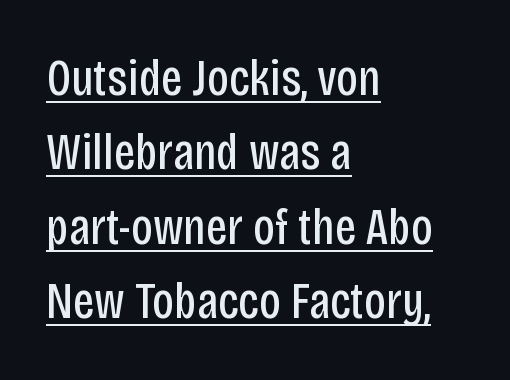
In terms of leading, this rendering sits right in the middle. The paragraph has a hard left edge and a soft right edge. Weight: not bold — regular or lighter. No extra tracking has been applied to these lines.
